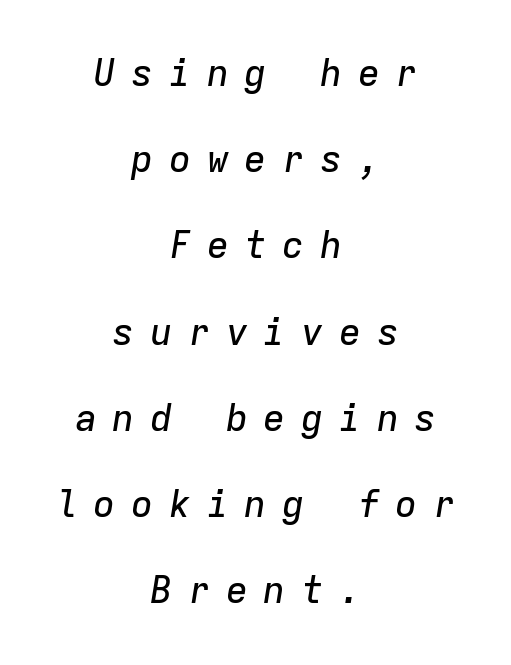
Whoever set this chose breathing room over compactness in the vertical rhythm. Does extra space separate the letters? Yes, quite a lot of it. Note the uniform advance width — an 'i' takes as much space as an 'm'. If you drew a line through each stem, it would be angled. Just letters on the line, the space beneath them empty. Both edges are ragged and mirror each other, which tells us the setting is centered.
